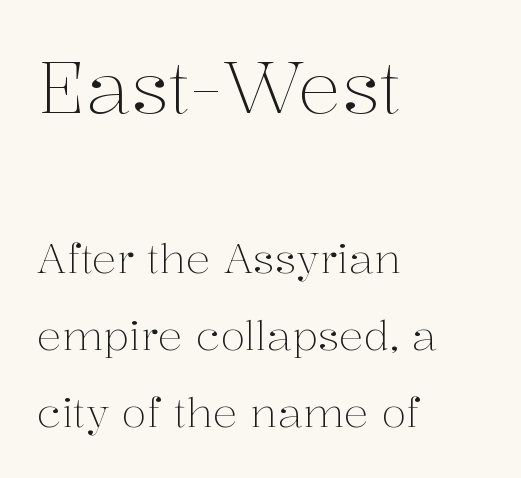
These lines were composed using upright roman letters. Is this a fixed-width face? No — the glyphs have proportional, varying widths. This rendering employs a face with finishing strokes, i.e., a serif. The strokes carry an ordinary text weight at most. The passage is arranged the way most books set body copy — flush left.
